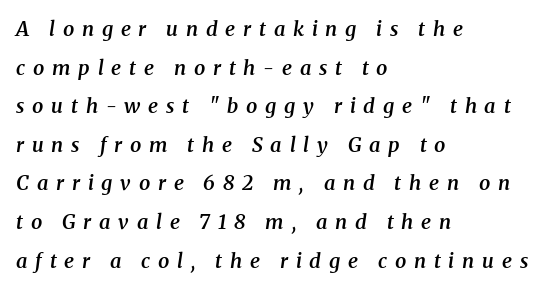
Successive baselines arrive slowly, with a big drop between each. Observe the wide spacing: letters keep a clear distance from each other. On the weight axis this lands at semibold, roughly 600. Quick note: underline off. A classic flush-left, rag-right setting is used for this passage. There's an unmistakable incline to the writing here.
